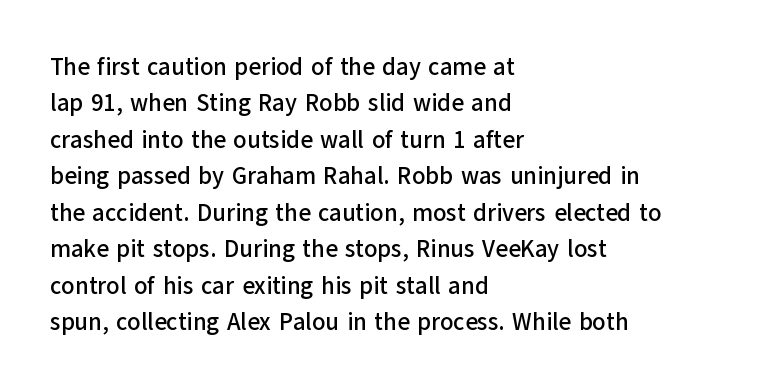
{"italic": "no", "underline": "no", "align": "left", "line_spacing": "normal", "line_spacing_ratio": 1.52, "letter_spacing": "normal", "letter_spacing_em": 0.0, "glyph_px": 24}
